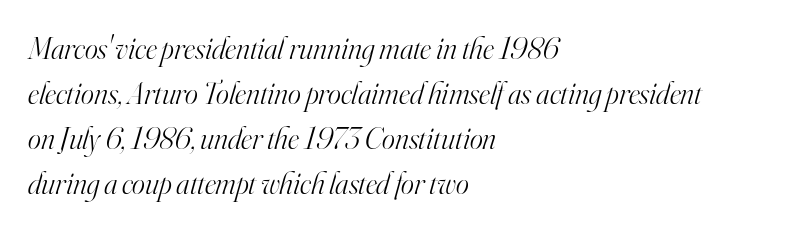
{"serif": "yes", "italic": "yes", "lean": "right", "slant_degrees": 16, "bold": "no", "weight": "light", "width": "normal", "stroke_contrast": "high", "x_height": "small", "monospaced": "no", "underline": "no", "align": "left", "line_spacing": "normal", "line_spacing_ratio": 1.45, "letter_spacing": "normal", "letter_spacing_em": 0.0, "glyph_px": 31}
